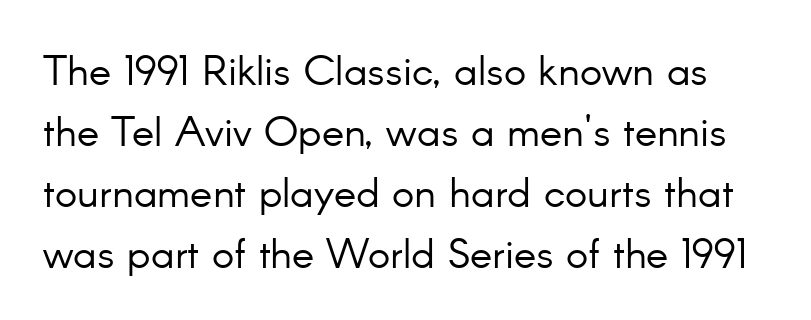
The face looks like a standard text weight, possibly lighter. I'd call this a sans setting — the letters go barefoot. The leading is moderate, giving the passage an even texture. Do the characters align in a grid? No, the font is proportional. The typography opts for an upright posture over an oblique one. Underlining? Definitely not there.
